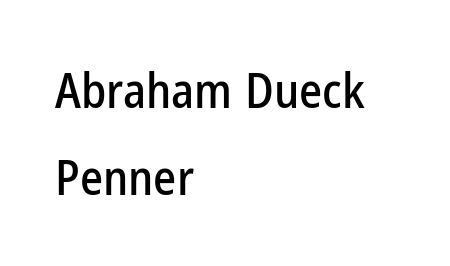
Do the letters lean? They stand straight. The space directly below the letters is spotless. Spacing between characters is what you'd get straight out of the box. Where is the straight margin? On the left. You can tell from the bare stems that sans-serif type was used.
